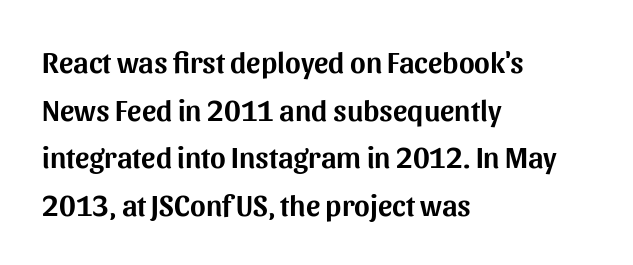
{"serif": "no", "italic": "no", "width": "normal", "stroke_contrast": "medium", "x_height": "medium", "monospaced": "no", "underline": "no", "align": "left", "line_spacing": "normal", "line_spacing_ratio": 1.59, "letter_spacing": "normal", "letter_spacing_em": 0.0, "glyph_px": 30}
